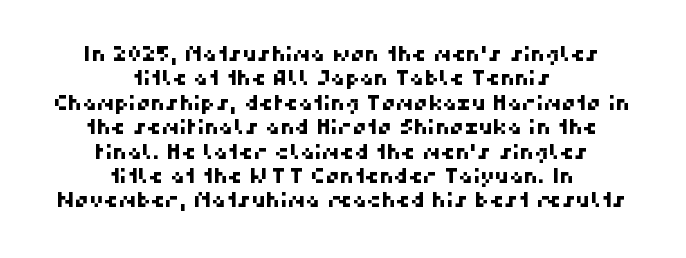
The image shows 20 px text type; set centered, line spacing 1.22x, normal letter spacing, not underlined.
